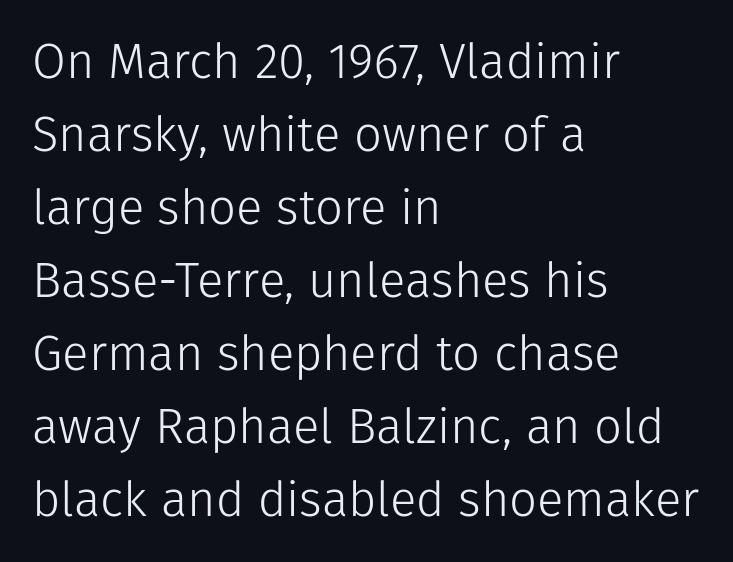
The typeface has the unassuming heft of standard copy or less. No italicization has been applied; the sample stays upright. Line beginnings align vertically; line endings do not. Between one letter and the next there's only the usual sliver of space. Each new line begins a customary step beneath the previous one. The typeface chosen for these lines omits serifs.
